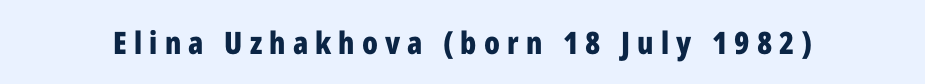
Does the lettering tilt? It doesn't — this is upright. Looks like regular typesetting: each glyph gets only the width it needs. In terms of letterform style, serifs are entirely absent. A full-strength bold gives these letters their thick strokes. Nobody drew a line under any word here.
